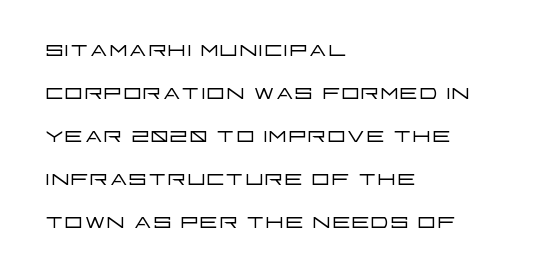
{"serif": "no", "italic": "no", "bold": "no", "weight": "light", "width": "wide", "stroke_contrast": "low", "x_height": "large", "monospaced": "no", "underline": "no", "align": "left", "line_spacing": "normal", "line_spacing_ratio": 1.48, "letter_spacing": "normal", "letter_spacing_em": 0.0, "glyph_px": 29}
